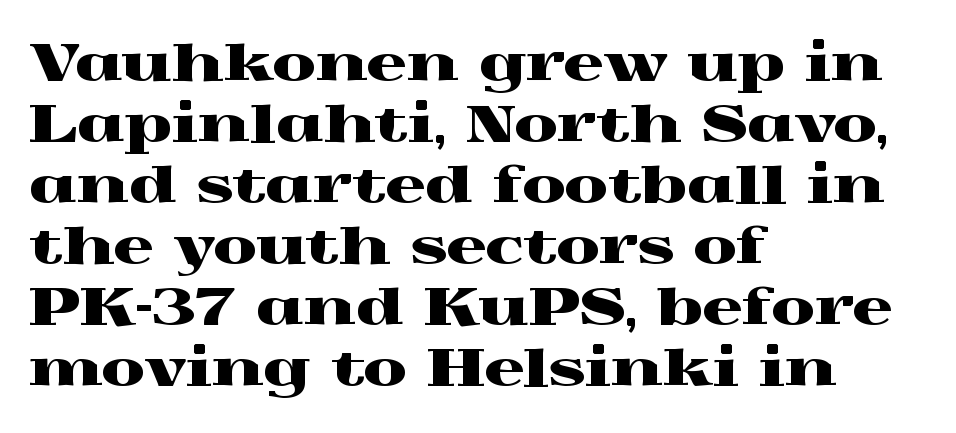
{"serif": "yes", "italic": "no", "width": "wide", "x_height": "medium", "monospaced": "no", "underline": "no", "align": "left", "line_spacing_ratio": 1.22, "letter_spacing": "normal", "letter_spacing_em": 0.0, "glyph_px": 50}
